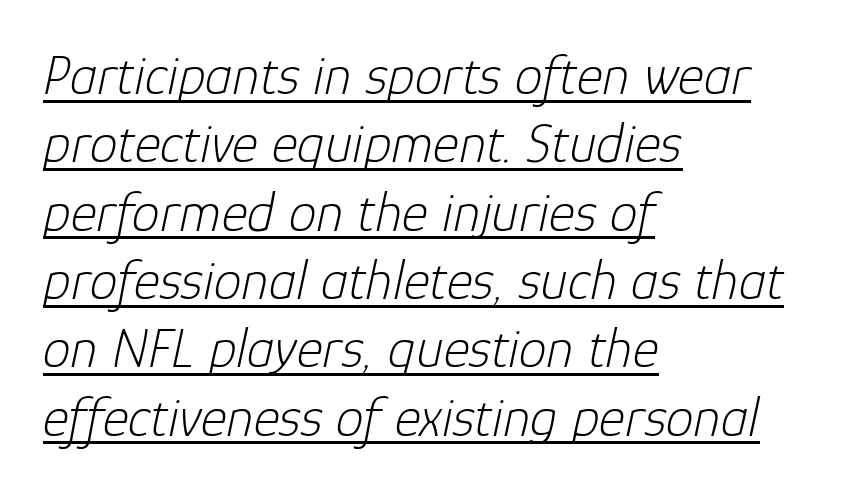
Q: Is the text bold? A: No.
Q: Is the text italic (slanted)? A: Yes, it leans right by about 12 degrees.
Q: Is the text underlined? A: Yes.
Q: How is the paragraph aligned? A: Left-aligned.
Q: Is the spacing between letters normal or unusually wide? A: Normal.
Q: Width (condensed, normal, or wide)? A: Normal.
Q: Stroke contrast? A: Low.
Q: x-height? A: Medium.
Q: Monospaced? A: No.
